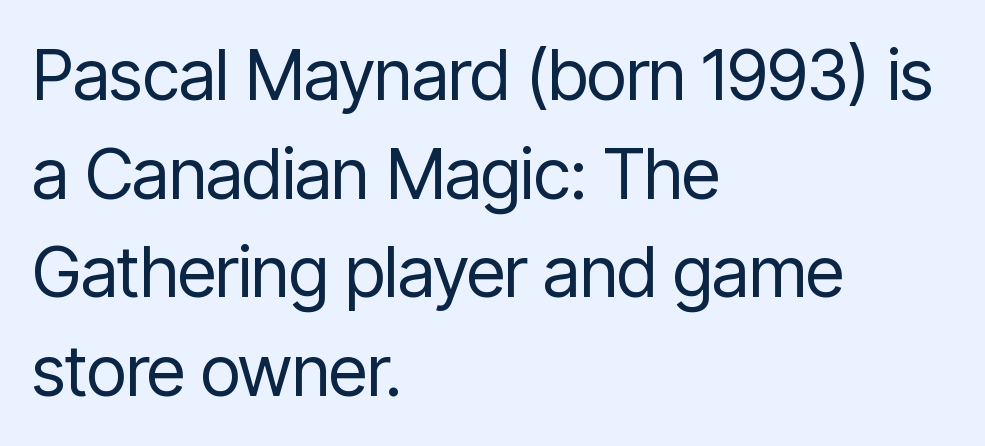
In terms of letterform style, serifs are entirely absent. A typesetter would call this zero additional tracking. Beneath every word, the page is bare. This is not heavy type; no bold has been used. A student would call this left alignment; a typographer would say flush left, rag right. Here the designer chose a conventional face with non-uniform glyph widths.
